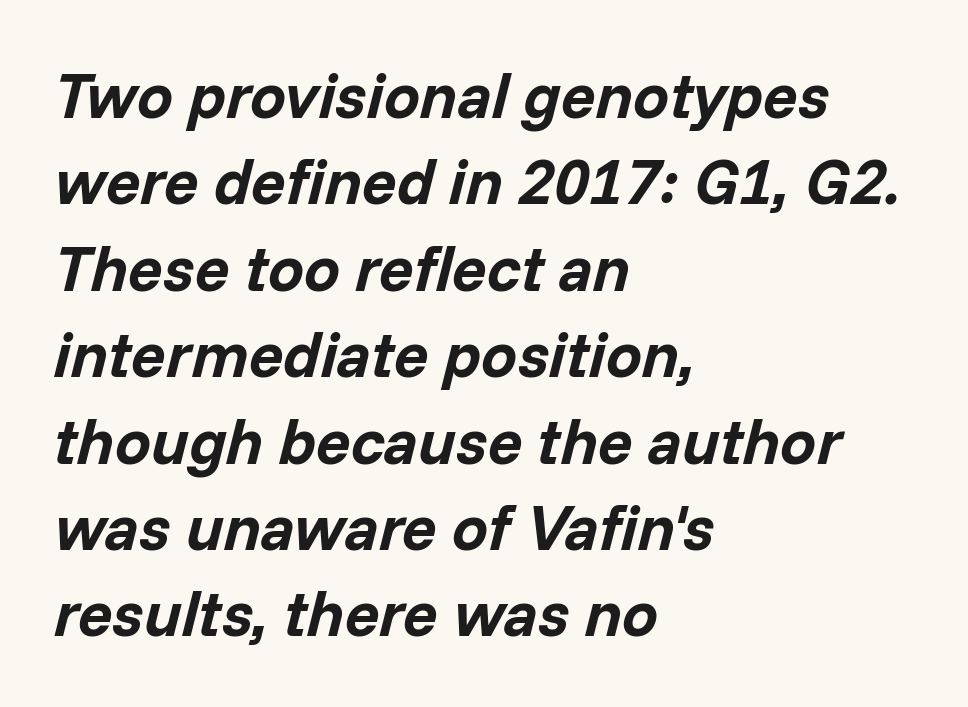
Q: Is the text bold? A: Yes.
Q: Is the text italic (slanted)? A: Yes, it leans right by about 14 degrees.
Q: Is the text underlined? A: No.
Q: How is the paragraph aligned? A: Left-aligned.
Q: Is the spacing between letters normal or unusually wide? A: Normal.
Q: Is the spacing between lines tight, normal or loose? A: Normal.
Q: Width (condensed, normal, or wide)? A: Normal.
Q: Stroke contrast? A: Low.
Q: x-height? A: Medium.
Q: Monospaced? A: No.
